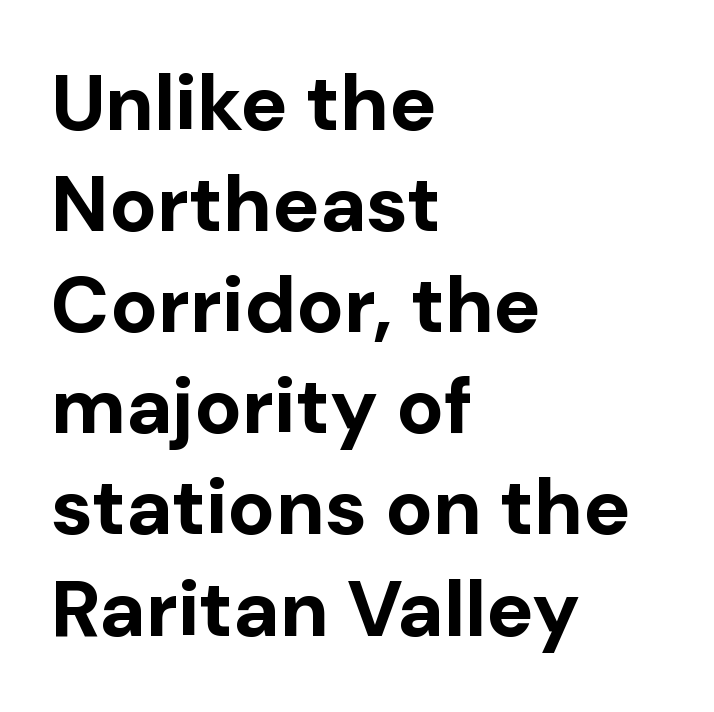
{"serif": "no", "italic": "no", "bold": "yes", "weight": "bold", "width": "normal", "stroke_contrast": "low", "x_height": "medium", "monospaced": "no", "underline": "no", "align": "left", "line_spacing": "normal", "line_spacing_ratio": 1.28, "letter_spacing": "normal", "letter_spacing_em": 0.0, "glyph_px": 79}
